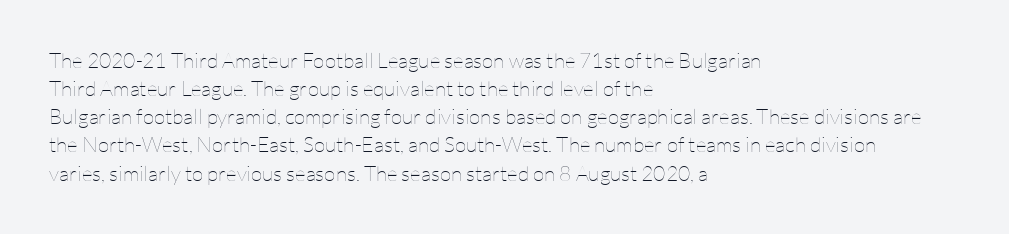
Visually the block forms a straight wall on the left and a jagged coastline on the right. Style check: upright. Bold? No — there's no thickening of the strokes. Notice how descenders clear the ascenders below comfortably — that's standard leading. Each word holds together tightly as a unit, with standard inter-letter gaps.
